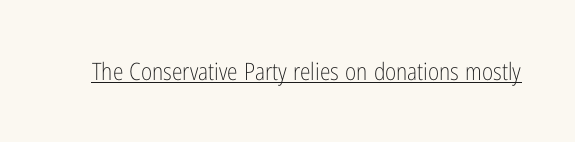
Underlined type. When letters stand straight like this, we call the style roman or upright. The line texture is even and compact thanks to regular tracking. The strokes carry an ordinary text weight at most.
